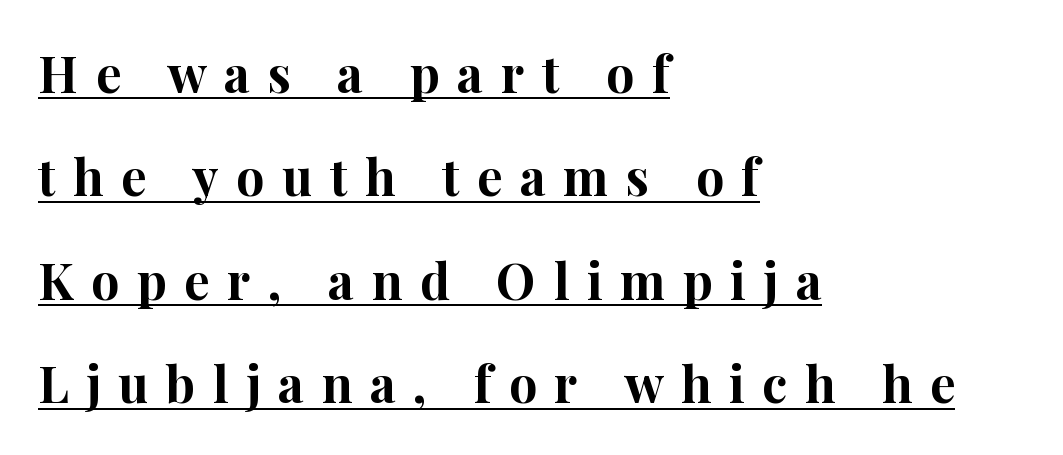
Q: Is the text bold? A: Yes.
Q: Is the text italic (slanted)? A: No, it is upright.
Q: Is the typeface a serif or a sans-serif typeface? A: Serif.
Q: Is the text underlined? A: Yes.
Q: How is the paragraph aligned? A: Left-aligned.
Q: Is the spacing between letters normal or unusually wide? A: Unusually wide.
Q: Is the spacing between lines tight, normal or loose? A: Loose.
Q: Width (condensed, normal, or wide)? A: Normal.
Q: Stroke contrast? A: High.
Q: x-height? A: Medium.
Q: Monospaced? A: No.
